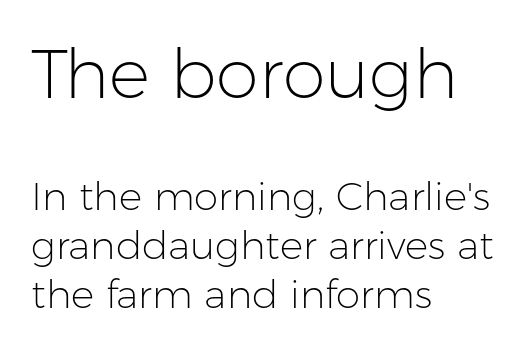
{"serif": "no", "italic": "no", "bold": "no", "weight": "light", "width": "normal", "stroke_contrast": "low", "x_height": "medium", "monospaced": "no", "underline": "no", "align": "left", "line_spacing": "normal", "line_spacing_ratio": 1.25, "letter_spacing": "normal", "letter_spacing_em": 0.0, "larger_block": "first", "size_ratio": 1.77, "glyph_px": 69}
